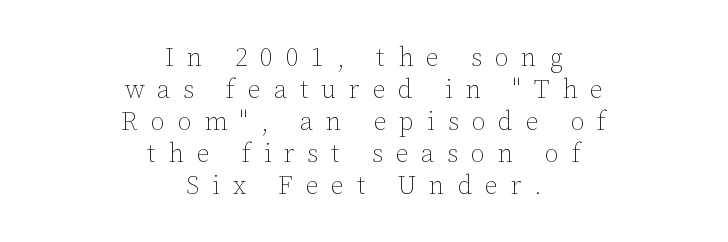
The image shows 26 px text type, upright; set centered, line spacing 1.23x, unusually wide letter spacing (+0.49 em), not underlined.
